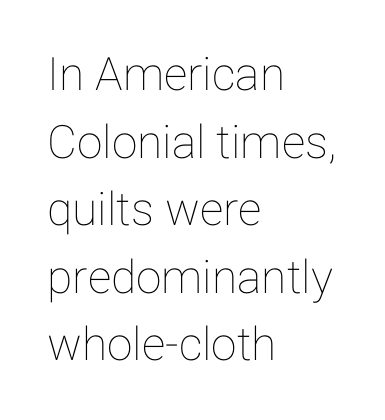
Q: Is the text italic (slanted)? A: No, it is upright.
Q: Is the text underlined? A: No.
Q: How is the paragraph aligned? A: Left-aligned.
Q: Is the spacing between letters normal or unusually wide? A: Normal.
Q: Is the spacing between lines tight, normal or loose? A: Normal.
Q: Width (condensed, normal, or wide)? A: Normal.
Q: Stroke contrast? A: Low.
Q: x-height? A: Medium.
Q: Monospaced? A: No.
